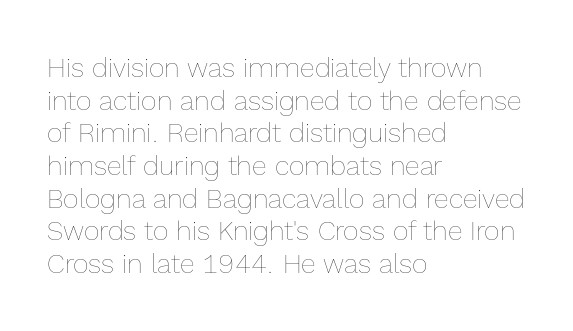
Q: Is the text bold? A: No.
Q: Is the text italic (slanted)? A: No, it is upright.
Q: Is the text underlined? A: No.
Q: How is the paragraph aligned? A: Left-aligned.
Q: Is the spacing between letters normal or unusually wide? A: Normal.
